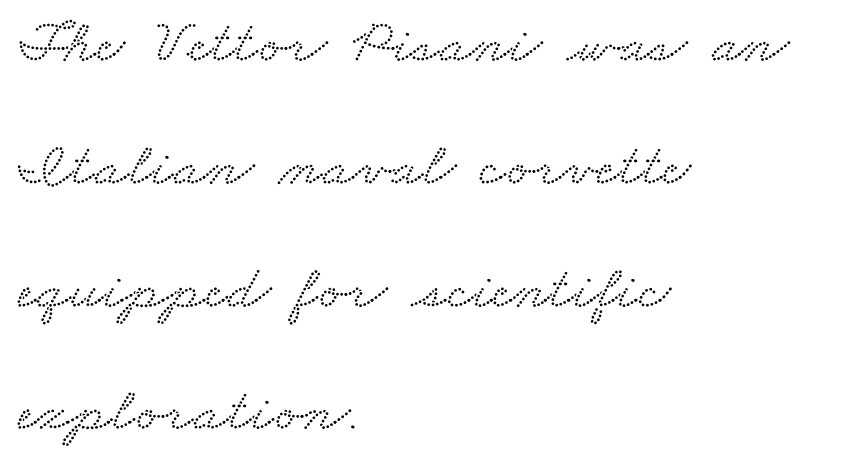
Underlining? Definitely not there. There is no visible air inserted between adjacent glyphs. You could not count columns in this text — the font is proportionally spaced. Compared with a centered layout, this one pins lines to the left instead. Vertical spacing — loose.
